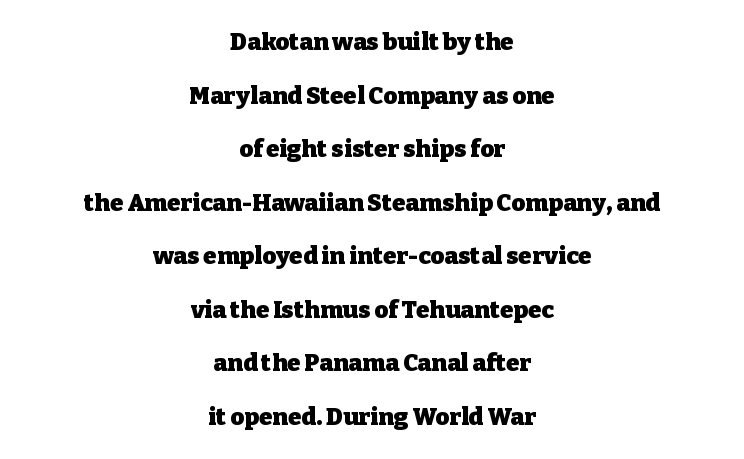
{"italic": "no", "bold": "yes", "underline": "no", "align": "center", "line_spacing": "loose", "line_spacing_ratio": 2.23, "letter_spacing": "normal", "letter_spacing_em": 0.0, "glyph_px": 24}
